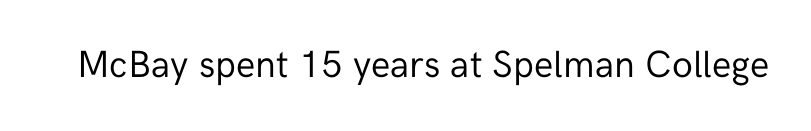
The image shows 38 px regular-weight sans-serif type, upright; set normal letter spacing, not underlined; low stroke contrast and a medium x-height.
